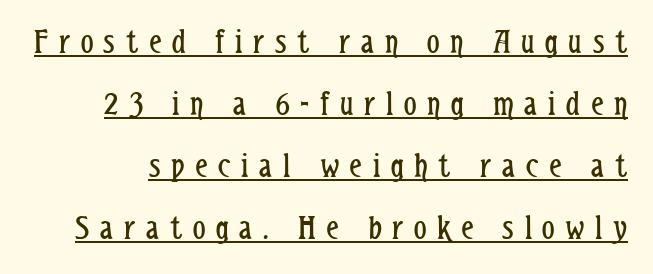
Q: Is the text bold? A: No.
Q: Is the text italic (slanted)? A: No, it is upright.
Q: Is the typeface a serif or a sans-serif typeface? A: Sans-serif.
Q: Is the text underlined? A: Yes.
Q: Is the spacing between letters normal or unusually wide? A: Unusually wide.
Q: Width (condensed, normal, or wide)? A: Condensed.
Q: Stroke contrast? A: Low.
Q: x-height? A: Medium.
Q: Monospaced? A: No.
